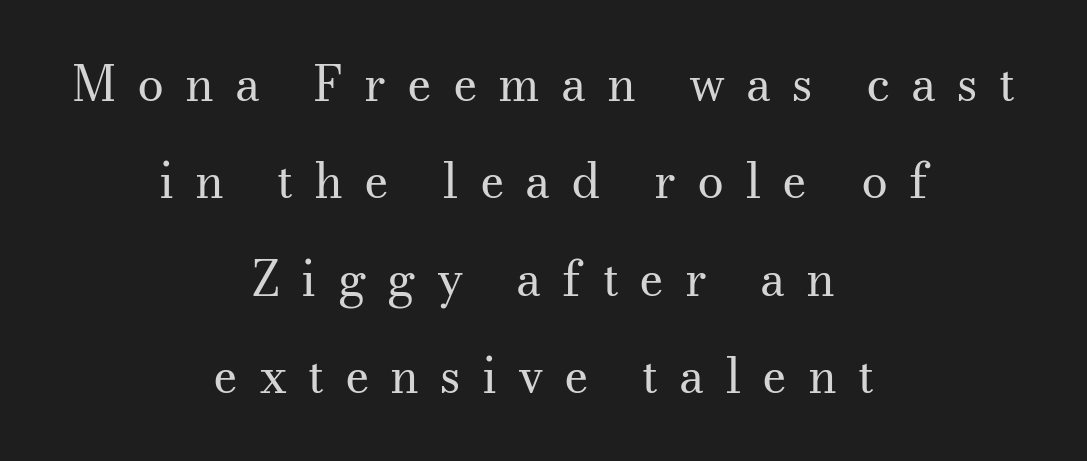
The space beneath each line is pristine and unruled. Unlike italic type, these characters show no tilt at all. Is this a fixed-width face? No — the glyphs have proportional, varying widths. Examine the stroke ends and you'll spot serifs.
